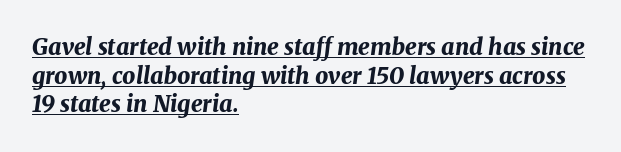
Q: Is the text bold? A: Yes.
Q: Is the text italic (slanted)? A: Yes, it leans right by about 8 degrees.
Q: Is the text underlined? A: Yes.
Q: How is the paragraph aligned? A: Left-aligned.
Q: Is the spacing between letters normal or unusually wide? A: Normal.
